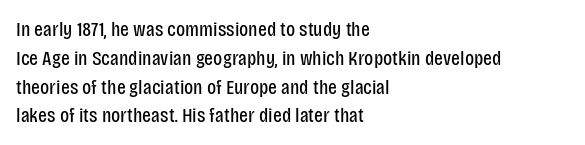
The image shows 21 px text type, upright; set left-aligned, normal line spacing (1.37x), normal letter spacing, not underlined.
